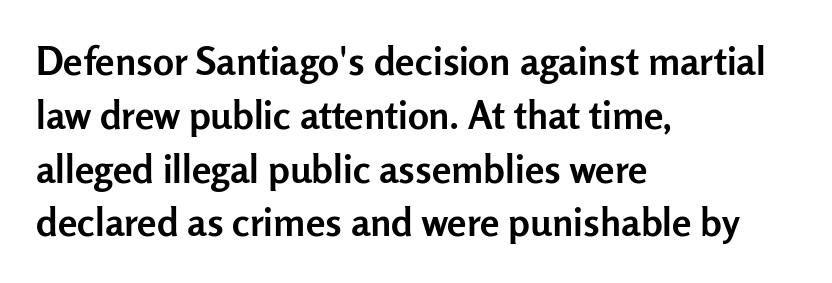
{"serif": "no", "italic": "no", "bold": "yes", "weight": "semibold", "width": "normal", "stroke_contrast": "low", "x_height": "medium", "monospaced": "no", "underline": "no", "align": "left", "line_spacing": "normal", "line_spacing_ratio": 1.38, "letter_spacing": "normal", "letter_spacing_em": 0.0, "glyph_px": 39}
